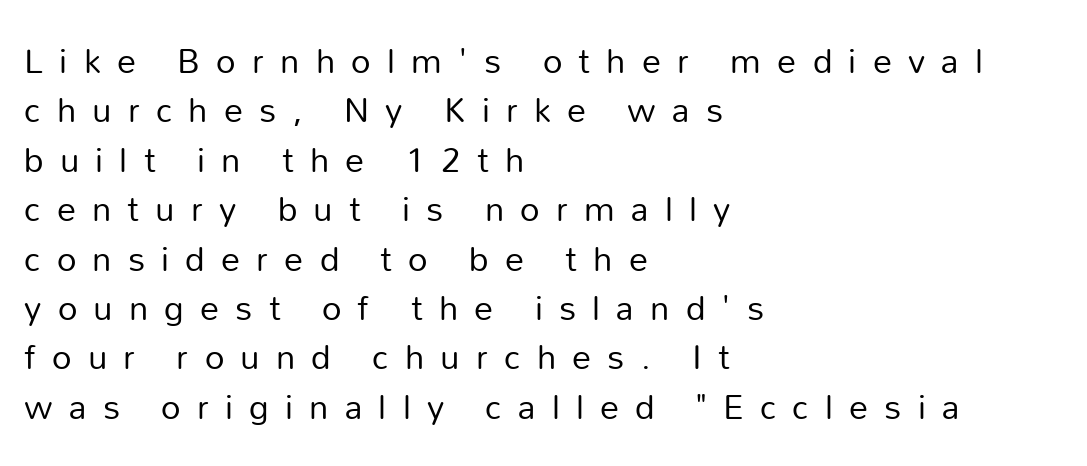
The image shows 38 px regular-weight sans-serif type, upright; set left-aligned, normal line spacing (1.3x), unusually wide letter spacing (+0.43 em), not underlined; low stroke contrast and a medium x-height.
